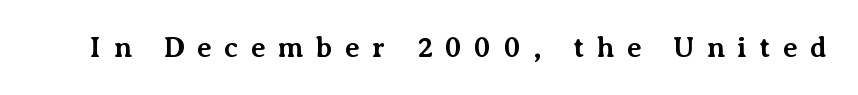
Q: Is the text bold? A: Yes.
Q: Is the text italic (slanted)? A: No, it is upright.
Q: Is the typeface a serif or a sans-serif typeface? A: Serif.
Q: Is the text underlined? A: No.
Q: Is the spacing between letters normal or unusually wide? A: Unusually wide.
Q: Width (condensed, normal, or wide)? A: Normal.
Q: Stroke contrast? A: Medium.
Q: x-height? A: Medium.
Q: Monospaced? A: No.
